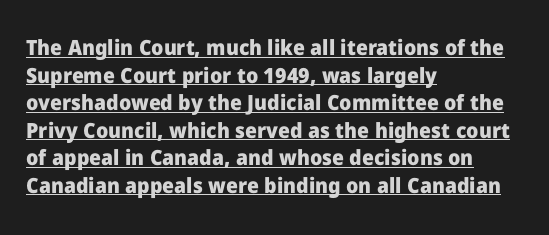
If you drew a line through each stem, it would be perfectly vertical. The specimen includes a rule beneath the text block's lines. Thick stems and heavy bowls — unmistakably bold. Typeset ragged right — the left edge is the straight one. The lines sit at an ordinary, default distance from one another. A typesetter would call this zero additional tracking.
